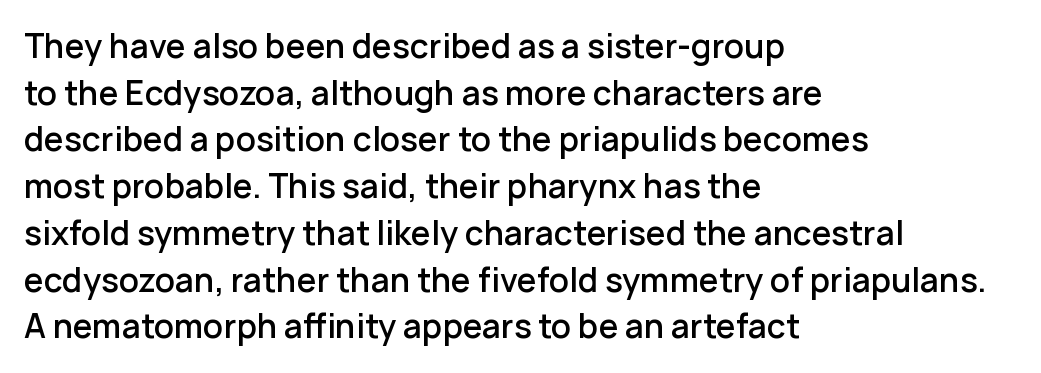
Q: Is the text bold? A: Semi-bold.
Q: Is the text italic (slanted)? A: No, it is upright.
Q: Is the typeface a serif or a sans-serif typeface? A: Sans-serif.
Q: Is the text underlined? A: No.
Q: How is the paragraph aligned? A: Left-aligned.
Q: Is the spacing between letters normal or unusually wide? A: Normal.
Q: Is the spacing between lines tight, normal or loose? A: Normal.
Q: Width (condensed, normal, or wide)? A: Normal.
Q: Stroke contrast? A: Low.
Q: x-height? A: Medium.
Q: Monospaced? A: No.
